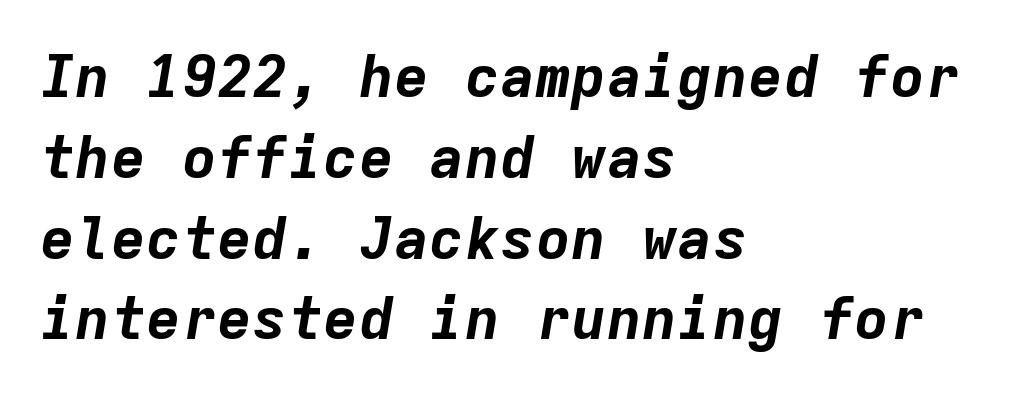
The specimen reads as italic at a glance. Do the characters align in a grid? Yes, the font is monospaced. There is no visible air inserted between adjacent glyphs. Any mark beneath the type? The region is blank. A classic flush-left, rag-right setting is used for this passage. Each new line begins a customary step beneath the previous one.
